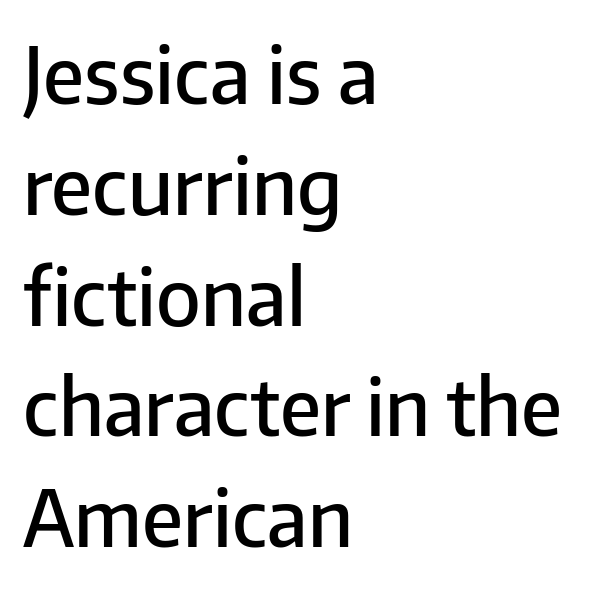
There is no visible air inserted between adjacent glyphs. Varying glyph widths throughout — classic text-font behaviour. Style check: upright. The text was rendered using a sans face with plain stroke endings.
